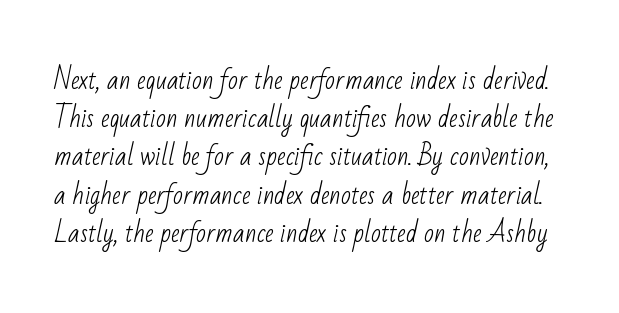
Q: Is the text bold? A: No.
Q: Is the text underlined? A: No.
Q: Is the spacing between letters normal or unusually wide? A: Normal.
Q: Is the spacing between lines tight, normal or loose? A: Normal.
